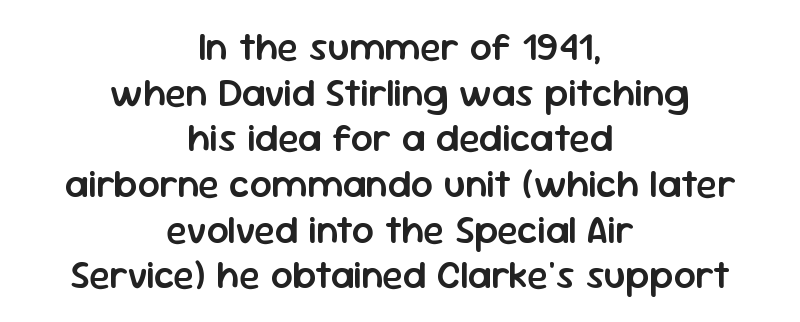
The image shows 39 px semibold sans-serif type, upright; set centered, line spacing 1.17x, normal letter spacing, not underlined; low stroke contrast and a medium x-height.
